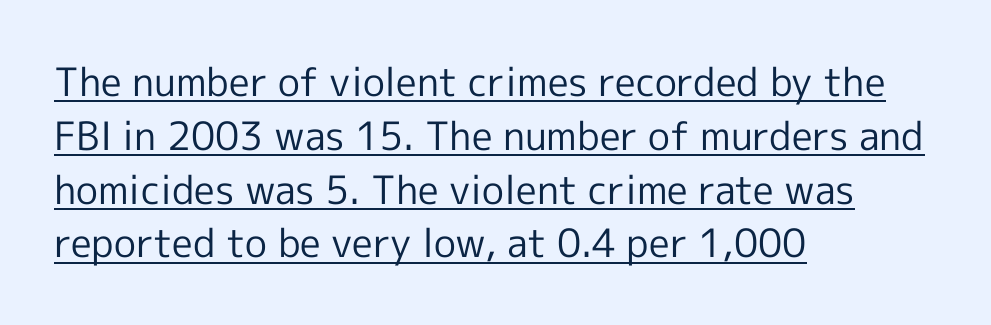
The image shows 39 px regular-weight sans-serif type, upright; set left-aligned, normal line spacing (1.38x), normal letter spacing, underlined; a medium x-height.
